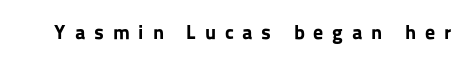
The image shows 20 px bold type, upright; set unusually wide letter spacing (+0.44 em), not underlined.
